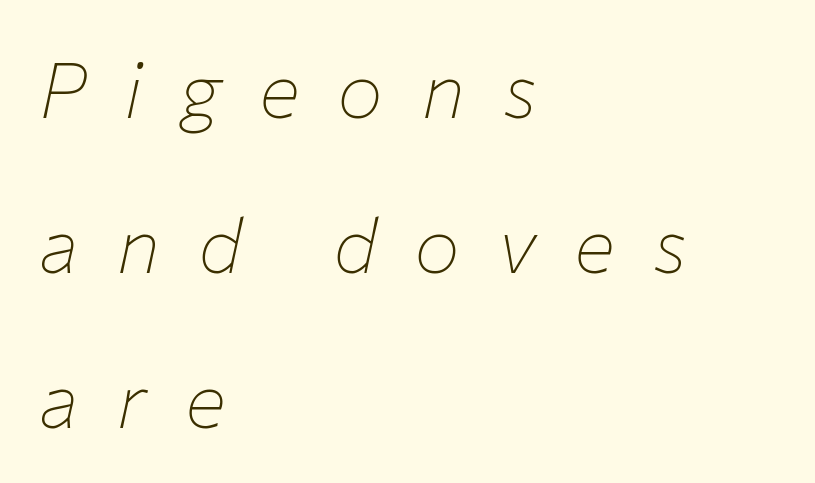
{"italic": "yes", "lean": "right", "slant_degrees": 12, "bold": "no", "weight": "thin", "width": "normal", "stroke_contrast": "low", "x_height": "medium", "monospaced": "no", "underline": "no", "align": "left", "line_spacing": "loose", "line_spacing_ratio": 2.01, "letter_spacing": "wide", "letter_spacing_em": 0.49, "glyph_px": 77}
